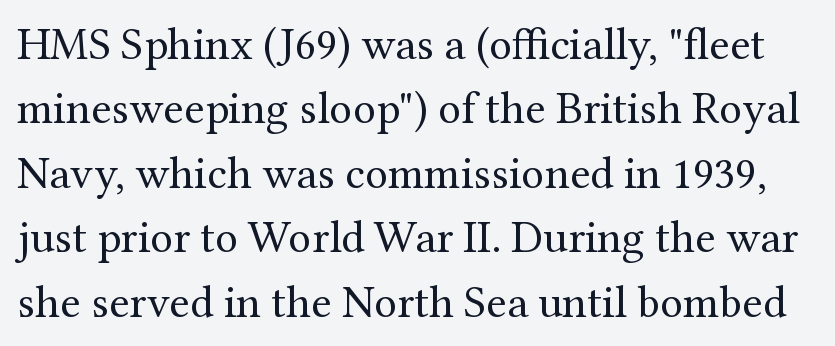
{"serif": "yes", "italic": "no", "bold": "no", "weight": "regular", "width": "normal", "stroke_contrast": "medium", "x_height": "medium", "monospaced": "no", "underline": "no", "line_spacing": "normal", "line_spacing_ratio": 1.4, "letter_spacing": "normal", "letter_spacing_em": 0.0, "glyph_px": 46}
